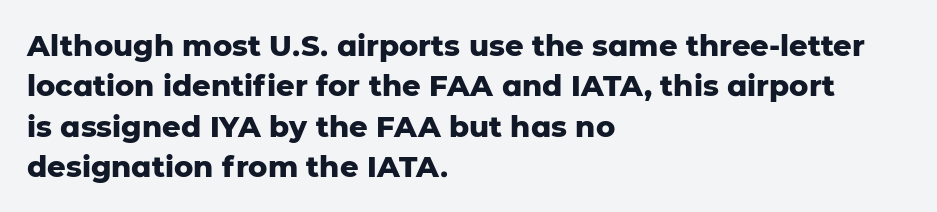
The image shows 29 px heavy sans-serif type, upright; set left-aligned, normal line spacing (1.39x), normal letter spacing, not underlined; low stroke contrast and a medium x-height.
